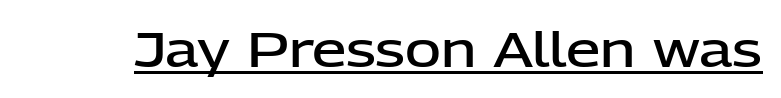
Does extra space separate the letters? No, they use regular spacing. In designer terms, the underline attribute is active on this setting. Is there any slant? The stems are plumb. Here the designer chose a conventional face with non-uniform glyph widths.
